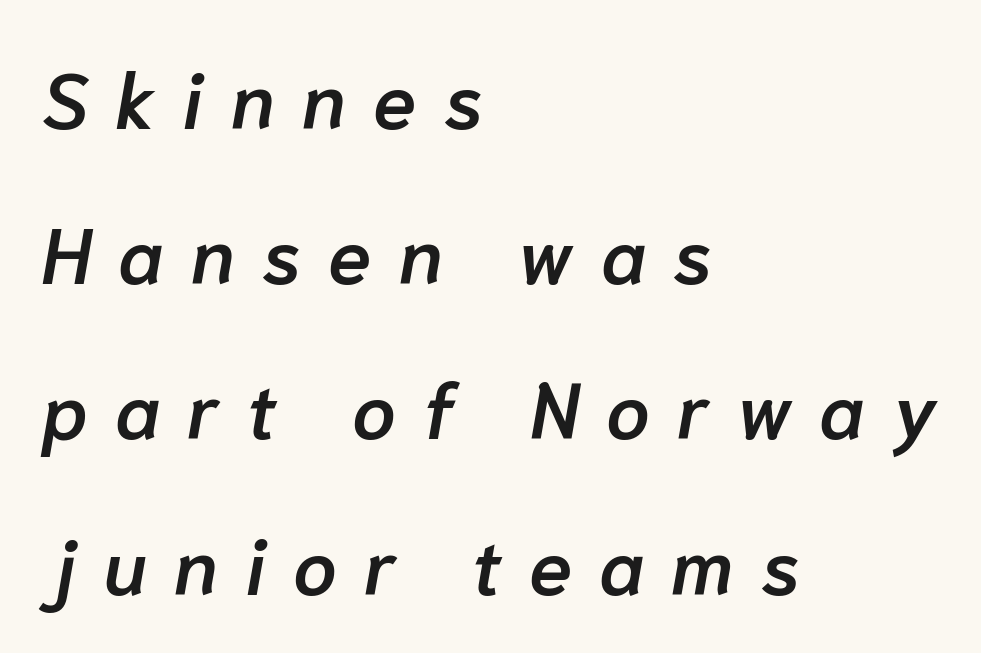
Q: Is the text bold? A: Semi-bold.
Q: Is the text italic (slanted)? A: Yes, it leans right by about 10 degrees.
Q: Is the text underlined? A: No.
Q: How is the paragraph aligned? A: Left-aligned.
Q: Is the spacing between letters normal or unusually wide? A: Unusually wide.
Q: Is the spacing between lines tight, normal or loose? A: Loose.
Q: Width (condensed, normal, or wide)? A: Normal.
Q: Stroke contrast? A: Low.
Q: x-height? A: Medium.
Q: Monospaced? A: No.
